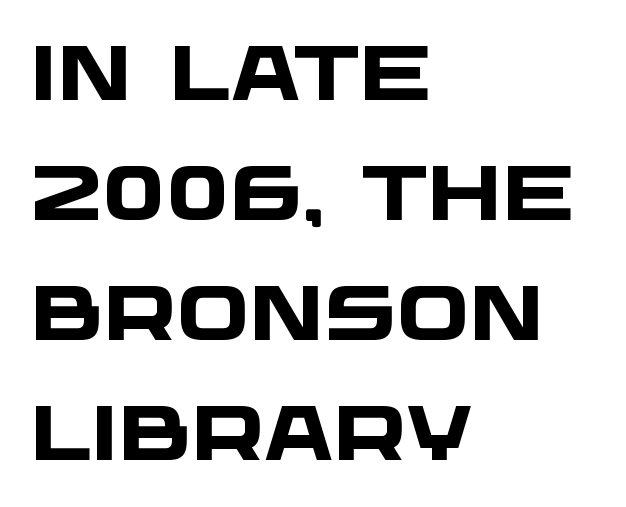
{"serif": "no", "bold": "yes", "weight": "heavy", "width": "wide", "stroke_contrast": "low", "x_height": "large", "monospaced": "no", "underline": "no", "align": "left", "line_spacing": "normal", "line_spacing_ratio": 1.56, "letter_spacing": "normal", "letter_spacing_em": 0.0, "glyph_px": 77}
